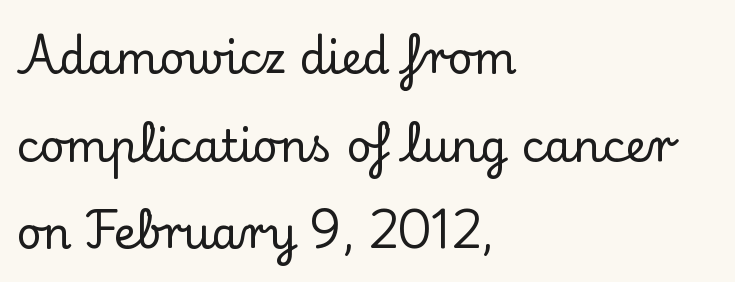
{"serif": "yes", "italic": "no", "width": "normal", "stroke_contrast": "low", "x_height": "small", "monospaced": "no", "underline": "no", "align": "left", "line_spacing": "loose", "line_spacing_ratio": 1.99, "letter_spacing": "normal", "letter_spacing_em": 0.0, "glyph_px": 44}
